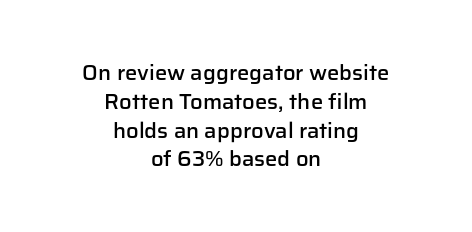
Q: Is the text bold? A: Semi-bold.
Q: Is the text italic (slanted)? A: No, it is upright.
Q: Is the text underlined? A: No.
Q: How is the paragraph aligned? A: Centered.
Q: Is the spacing between letters normal or unusually wide? A: Normal.
Q: Is the spacing between lines tight, normal or loose? A: Normal.
